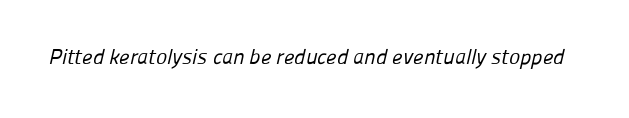
{"bold": "no", "underline": "no", "letter_spacing": "normal", "letter_spacing_em": 0.0, "glyph_px": 21}
